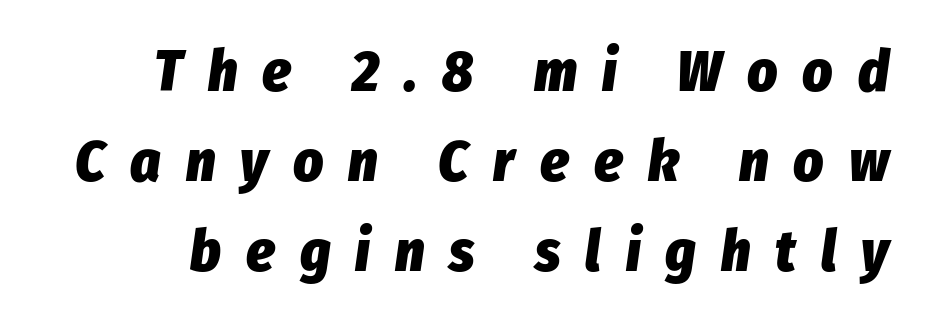
Every letter is thick-stroked: bold, no question. In terms of leading, this rendering sits right in the middle. Proportional: the letters do not fall into vertical columns. Any mark beneath the type? The region is blank. The horizontal fit of the characters is loose and conspicuously gappy.
